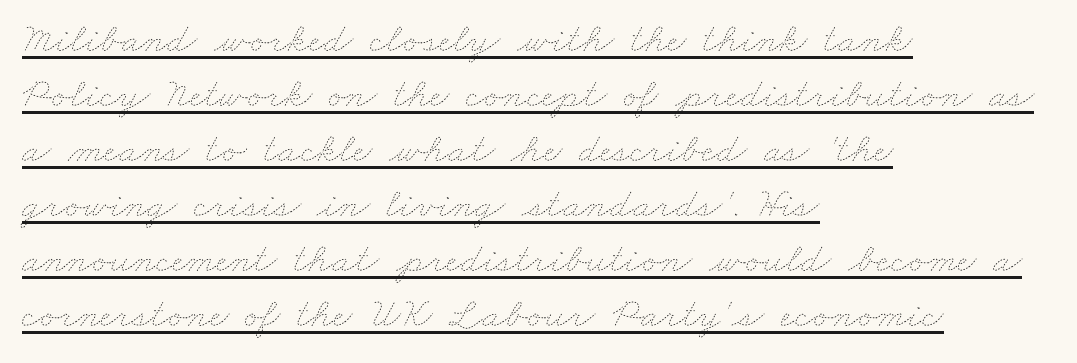
{"bold": "no", "weight": "thin", "width": "wide", "stroke_contrast": "low", "x_height": "small", "monospaced": "no", "underline": "yes", "align": "left", "line_spacing": "normal", "line_spacing_ratio": 1.31, "letter_spacing": "normal", "letter_spacing_em": 0.0, "glyph_px": 42}
